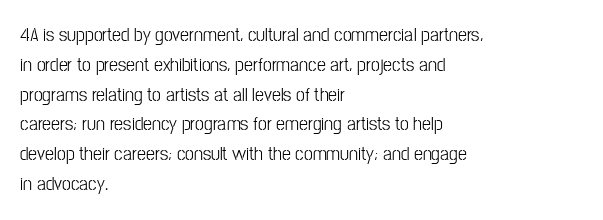
Q: Is the text bold? A: No.
Q: Is the text italic (slanted)? A: No, it is upright.
Q: Is the text underlined? A: No.
Q: How is the paragraph aligned? A: Left-aligned.
Q: Is the spacing between letters normal or unusually wide? A: Normal.
Q: Is the spacing between lines tight, normal or loose? A: Normal.
